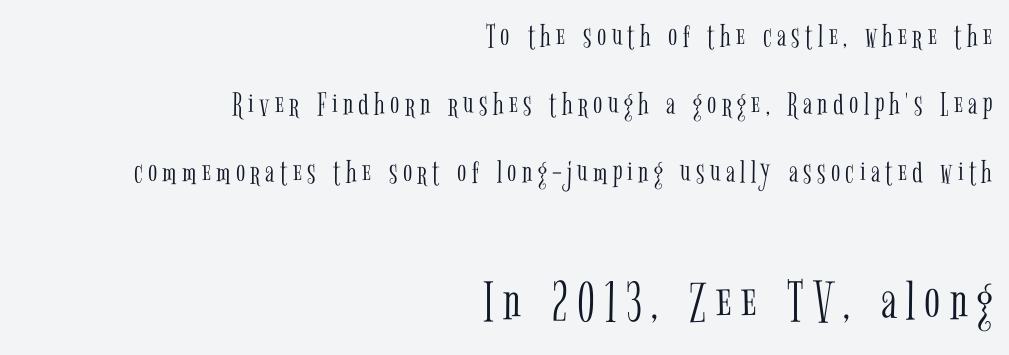
Q: Is the text bold? A: No.
Q: Is the text italic (slanted)? A: No, it is upright.
Q: Is the typeface a serif or a sans-serif typeface? A: Serif.
Q: Is the text underlined? A: No.
Q: How is the paragraph aligned? A: Right-aligned.
Q: Is the spacing between lines tight, normal or loose? A: Loose.
Q: Which block of text is set in a larger size, the first (top) or the second (bottom)? A: The second (bottom) one.
Q: Width (condensed, normal, or wide)? A: Condensed.
Q: Stroke contrast? A: Low.
Q: x-height? A: Medium.
Q: Monospaced? A: No.
